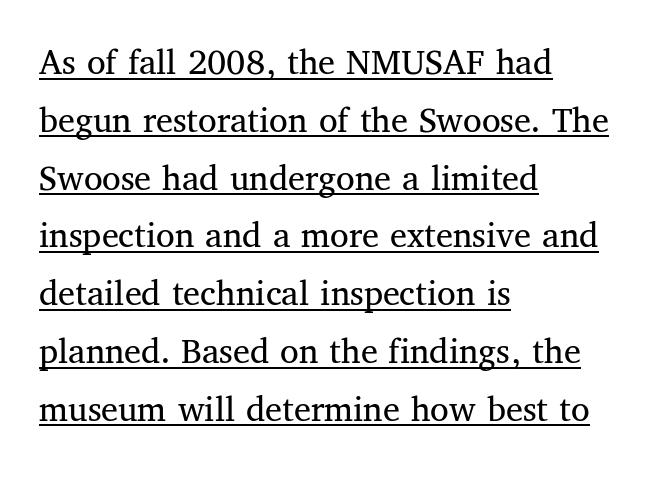
{"serif": "yes", "italic": "no", "bold": "no", "weight": "regular", "width": "normal", "stroke_contrast": "medium", "x_height": "medium", "monospaced": "no", "underline": "yes", "align": "left", "line_spacing": "normal", "line_spacing_ratio": 1.52, "letter_spacing": "normal", "letter_spacing_em": 0.0, "glyph_px": 38}
